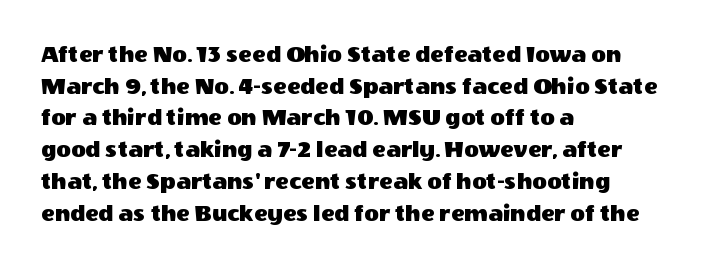
Q: Is the text italic (slanted)? A: No, it is upright.
Q: Is the text underlined? A: No.
Q: How is the paragraph aligned? A: Left-aligned.
Q: Is the spacing between letters normal or unusually wide? A: Normal.
Q: Is the spacing between lines tight, normal or loose? A: Normal.
